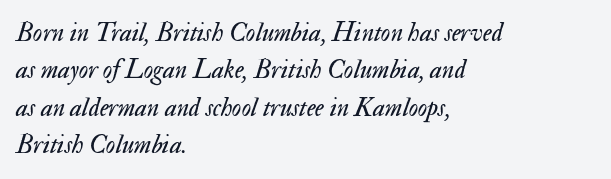
The image shows 26 px text type, italic (leaning right); set left-aligned, normal line spacing (1.44x), normal letter spacing, not underlined.
